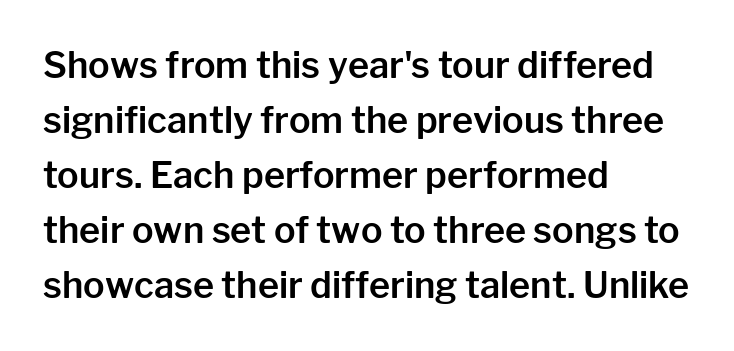
{"serif": "no", "italic": "no", "width": "normal", "stroke_contrast": "low", "x_height": "medium", "monospaced": "no", "underline": "no", "align": "left", "line_spacing": "normal", "line_spacing_ratio": 1.53, "letter_spacing": "normal", "letter_spacing_em": 0.0, "glyph_px": 36}
